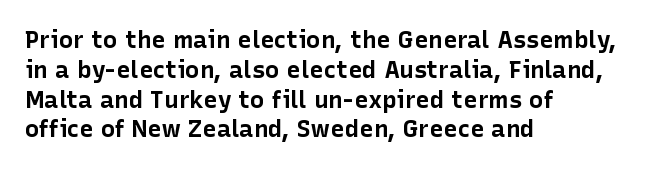
The image shows 24 px bold type, upright; set left-aligned, line spacing 1.24x, normal letter spacing, not underlined.
